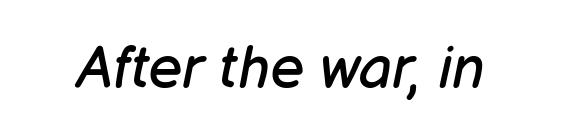
{"italic": "yes", "lean": "right", "slant_degrees": 12, "bold": "no", "weight": "regular", "width": "normal", "stroke_contrast": "low", "x_height": "medium", "monospaced": "no", "underline": "no", "letter_spacing": "normal", "letter_spacing_em": 0.0, "glyph_px": 59}
